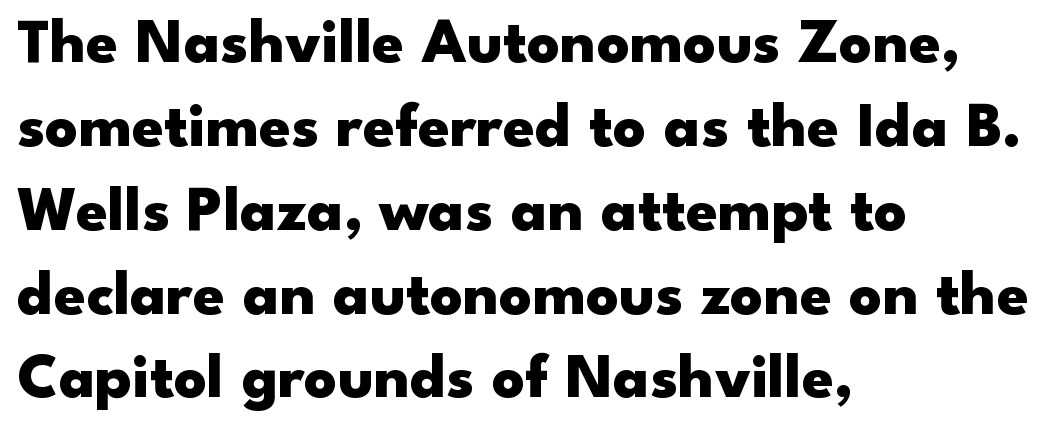
Q: Is the text bold? A: Yes.
Q: Is the text italic (slanted)? A: No, it is upright.
Q: Is the typeface a serif or a sans-serif typeface? A: Sans-serif.
Q: Is the text underlined? A: No.
Q: How is the paragraph aligned? A: Left-aligned.
Q: Is the spacing between letters normal or unusually wide? A: Normal.
Q: Is the spacing between lines tight, normal or loose? A: Normal.
Q: Width (condensed, normal, or wide)? A: Wide.
Q: Stroke contrast? A: Low.
Q: x-height? A: Small.
Q: Monospaced? A: No.
